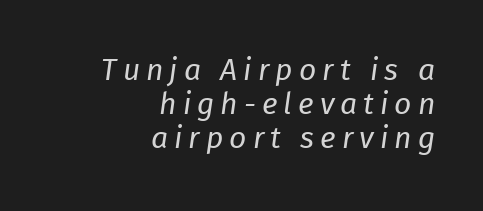
Q: Is the text bold? A: No.
Q: Is the text italic (slanted)? A: Yes, it leans right by about 8 degrees.
Q: Is the text underlined? A: No.
Q: How is the paragraph aligned? A: Right-aligned.
Q: Is the spacing between letters normal or unusually wide? A: Unusually wide.
Q: Is the spacing between lines tight, normal or loose? A: Tight.
Q: Width (condensed, normal, or wide)? A: Normal.
Q: Stroke contrast? A: Low.
Q: x-height? A: Medium.
Q: Monospaced? A: No.
